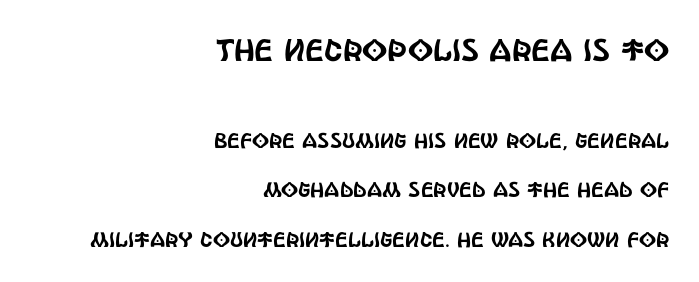
{"serif": "no", "italic": "no", "width": "condensed", "x_height": "large", "monospaced": "no", "underline": "no", "align": "right", "line_spacing": "loose", "line_spacing_ratio": 2.34, "letter_spacing": "normal", "letter_spacing_em": 0.0, "larger_block": "first", "size_ratio": 1.48, "glyph_px": 31}
